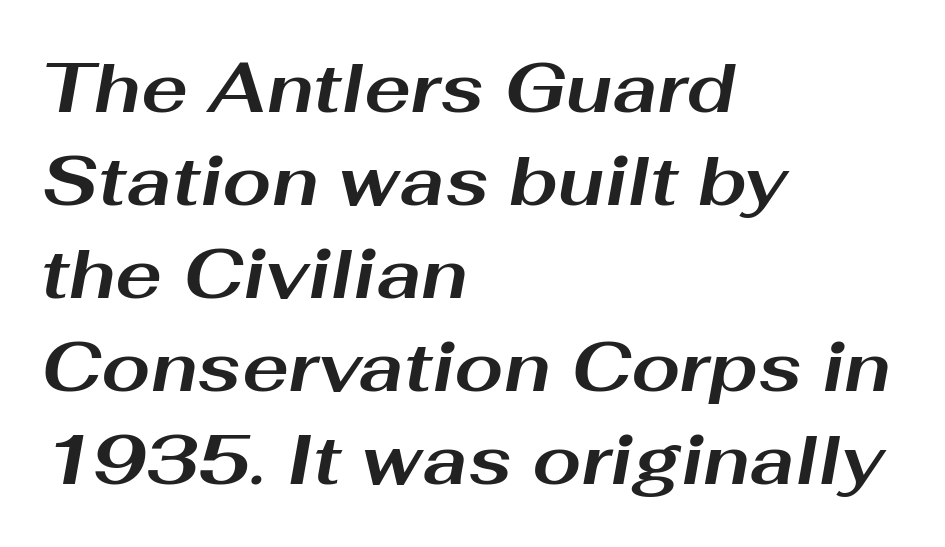
The text block is weighted toward the left margin, trailing off unevenly rightward. Weight check: bold — yes, fully. Inter-character spacing is left at the font's built-in metrics. A typesetter would call this proportional, since set widths differ per character. One glance says typical: line gaps are just what's usual.
